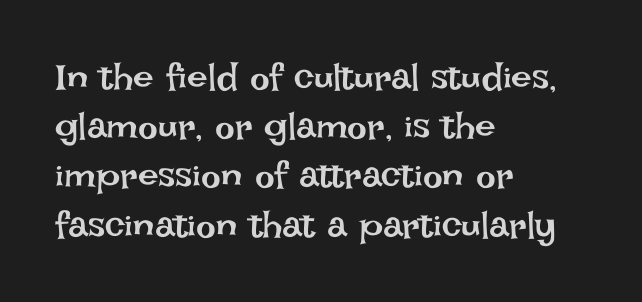
Is the stroke heavy? The answer is a plain regular-or-lighter. Where is the straight margin? On the left. Tall strokes in this sample are plumb rather than angled. Glyph-to-glyph distance matches everyday printed text.
